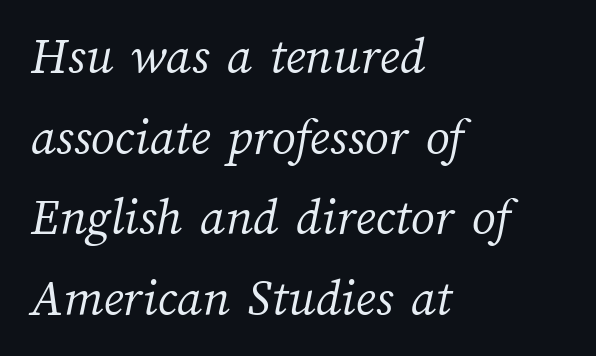
The block of text has a typical density, with ordinary space between rows. These lines are rendered in a variable-pitch font. Ink coverage per letter is moderate at most. This sample uses plain, unmodified letter spacing.
